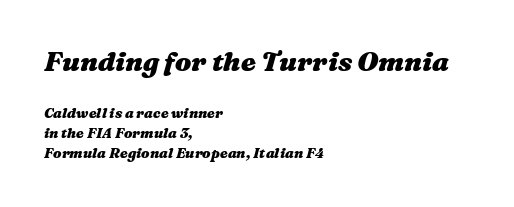
Q: Is the text bold? A: Yes.
Q: Is the text italic (slanted)? A: Yes, it leans right by about 16 degrees.
Q: Is the text underlined? A: No.
Q: How is the paragraph aligned? A: Left-aligned.
Q: Is the spacing between letters normal or unusually wide? A: Normal.
Q: Is the spacing between lines tight, normal or loose? A: Normal.
Q: Which block of text is set in a larger size, the first (top) or the second (bottom)? A: The first (top) one.
